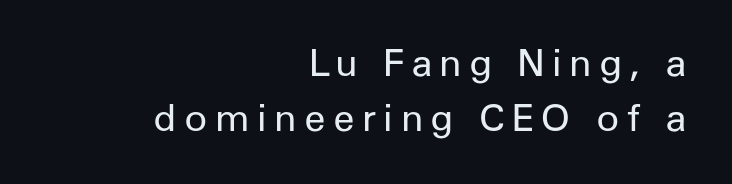
The image shows 38 px regular-weight sans-serif type, upright; set right-aligned, normal line spacing (1.44x), not underlined; low stroke contrast and a medium x-height.
